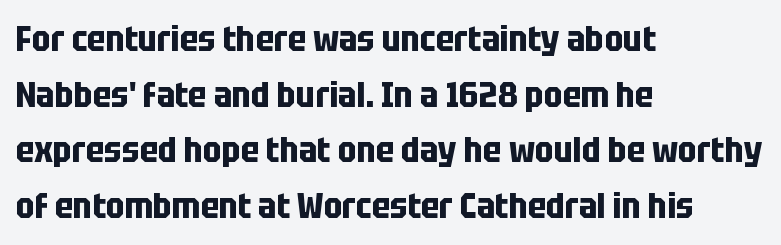
The image shows 35 px bold, condensed sans-serif type, upright; set left-aligned, normal line spacing (1.59x), normal letter spacing, not underlined; low stroke contrast and a large x-height.
